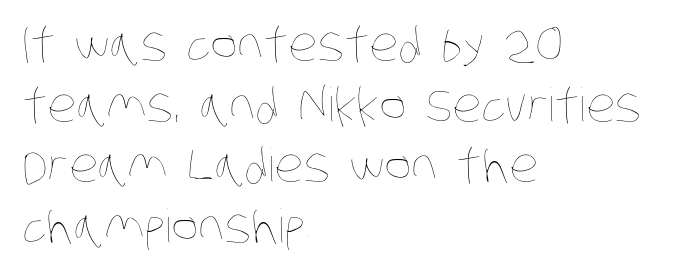
The image shows 46 px thin, condensed type; set left-aligned, normal line spacing (1.32x), normal letter spacing, not underlined; low stroke contrast and a large x-height.
